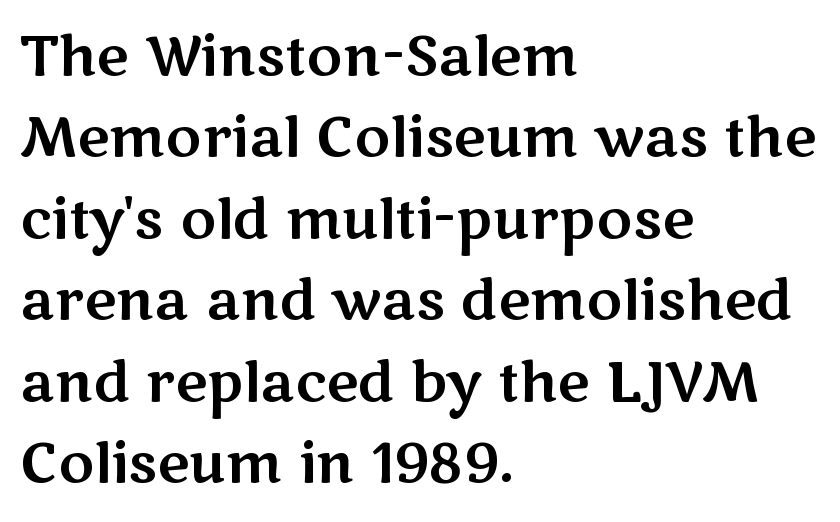
Q: Is the text italic (slanted)? A: No, it is upright.
Q: Is the typeface a serif or a sans-serif typeface? A: Sans-serif.
Q: Is the text underlined? A: No.
Q: How is the paragraph aligned? A: Left-aligned.
Q: Is the spacing between letters normal or unusually wide? A: Normal.
Q: Is the spacing between lines tight, normal or loose? A: Normal.
Q: Width (condensed, normal, or wide)? A: Wide.
Q: Stroke contrast? A: Medium.
Q: x-height? A: Medium.
Q: Monospaced? A: No.
